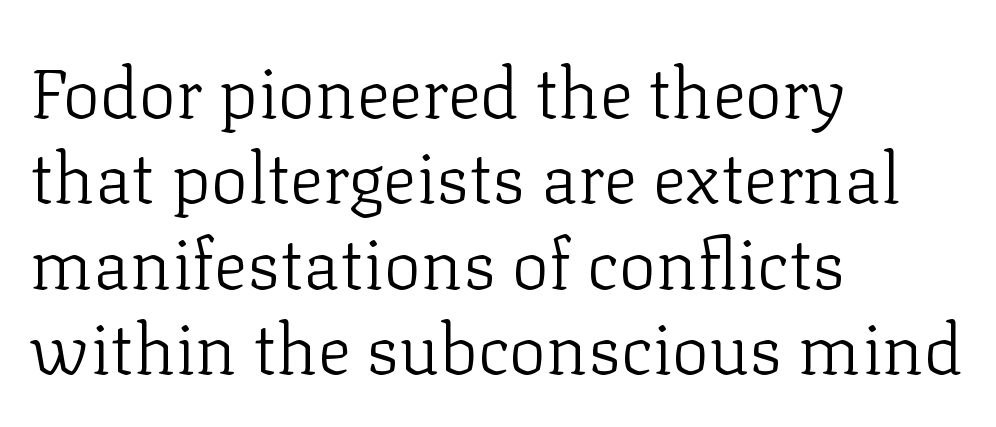
Q: Is the text bold? A: No.
Q: Is the text italic (slanted)? A: No, it is upright.
Q: Is the typeface a serif or a sans-serif typeface? A: Serif.
Q: Is the text underlined? A: No.
Q: How is the paragraph aligned? A: Left-aligned.
Q: Is the spacing between letters normal or unusually wide? A: Normal.
Q: Width (condensed, normal, or wide)? A: Normal.
Q: Stroke contrast? A: Low.
Q: x-height? A: Medium.
Q: Monospaced? A: No.
